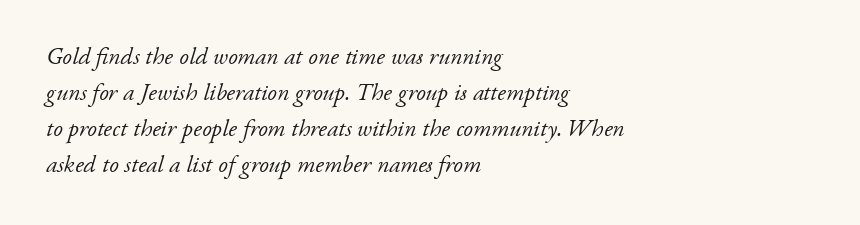
Q: Is the text bold? A: No.
Q: Is the text italic (slanted)? A: Yes, it leans right by about 17 degrees.
Q: Is the text underlined? A: No.
Q: How is the paragraph aligned? A: Left-aligned.
Q: Is the spacing between letters normal or unusually wide? A: Normal.
Q: Is the spacing between lines tight, normal or loose? A: Normal.
